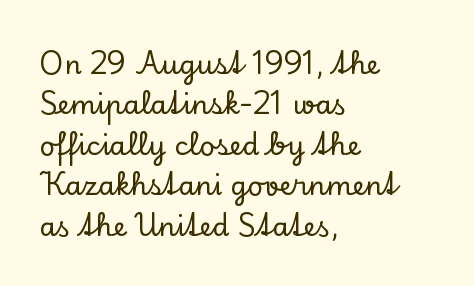
Q: Is the text italic (slanted)? A: No, it is upright.
Q: Is the text underlined? A: No.
Q: How is the paragraph aligned? A: Left-aligned.
Q: Is the spacing between letters normal or unusually wide? A: Normal.
Q: Is the spacing between lines tight, normal or loose? A: Normal.
